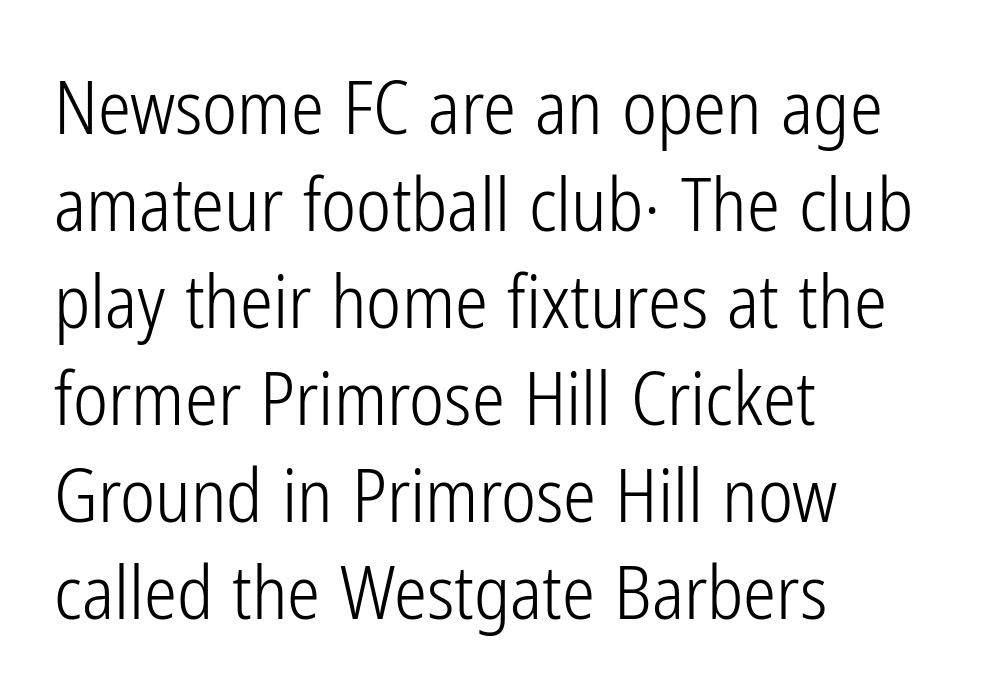
{"serif": "no", "italic": "no", "bold": "no", "weight": "light", "width": "condensed", "stroke_contrast": "low", "x_height": "medium", "monospaced": "no", "underline": "no", "align": "left", "line_spacing": "normal", "line_spacing_ratio": 1.31, "letter_spacing": "normal", "letter_spacing_em": 0.0, "glyph_px": 74}
